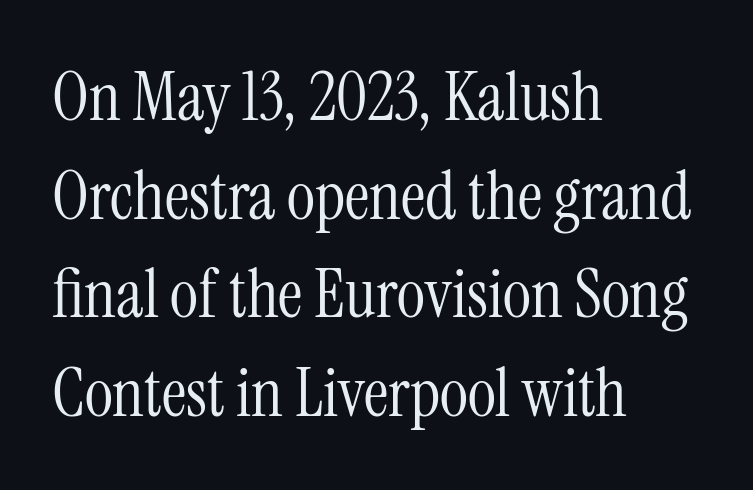
Style check: upright. Words float on clear page, feet unadorned. The face used here is proportionally spaced, like ordinary book or web type. If you measured baseline to baseline, you'd find a middling distance. The face used here is seriffed, in the tradition of book romans.
